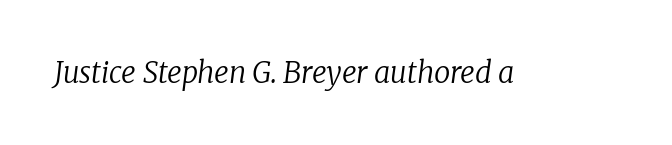
{"serif": "yes", "italic": "yes", "lean": "right", "slant_degrees": 8, "bold": "no", "weight": "regular", "width": "normal", "stroke_contrast": "low", "x_height": "medium", "monospaced": "no", "underline": "no", "letter_spacing": "normal", "letter_spacing_em": 0.0, "glyph_px": 29}
